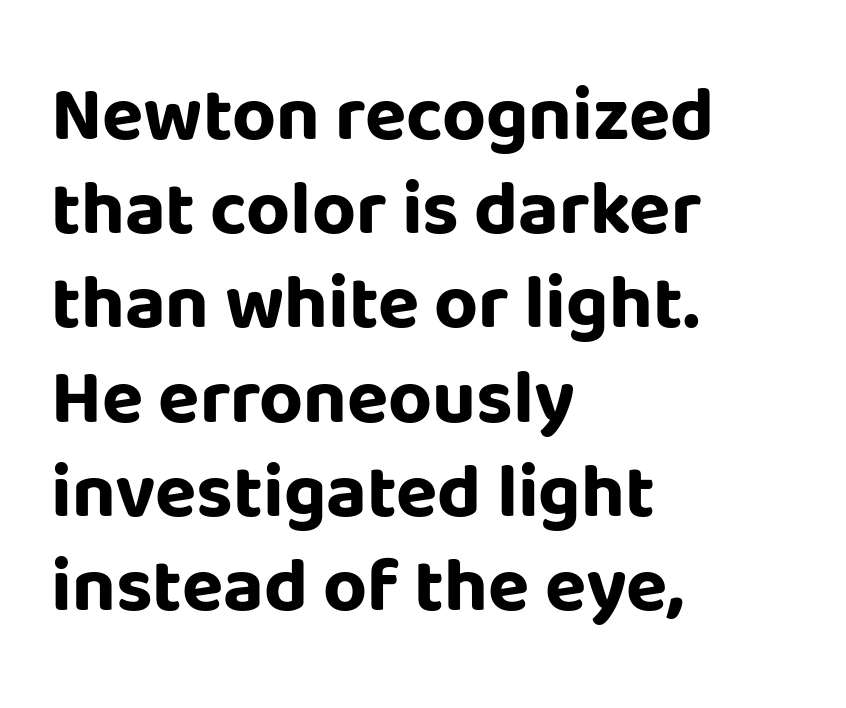
The image shows 76 px bold sans-serif type, upright; set left-aligned, line spacing 1.24x, normal letter spacing, not underlined; low stroke contrast and a large x-height.
